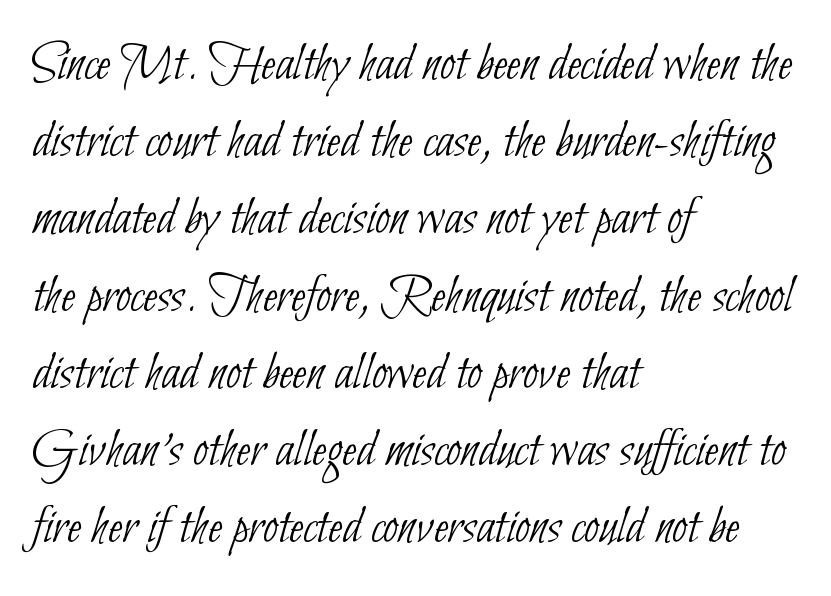
{"serif": "no", "bold": "no", "weight": "thin", "width": "condensed", "stroke_contrast": "low", "x_height": "small", "monospaced": "no", "underline": "no", "align": "left", "line_spacing": "normal", "line_spacing_ratio": 1.43, "letter_spacing": "normal", "letter_spacing_em": 0.0, "glyph_px": 54}
